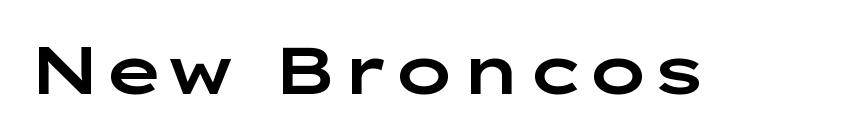
Q: Is the text italic (slanted)? A: No, it is upright.
Q: Is the typeface a serif or a sans-serif typeface? A: Sans-serif.
Q: Is the text underlined? A: No.
Q: Is the spacing between letters normal or unusually wide? A: Normal.
Q: Width (condensed, normal, or wide)? A: Wide.
Q: Stroke contrast? A: Low.
Q: x-height? A: Medium.
Q: Monospaced? A: No.
